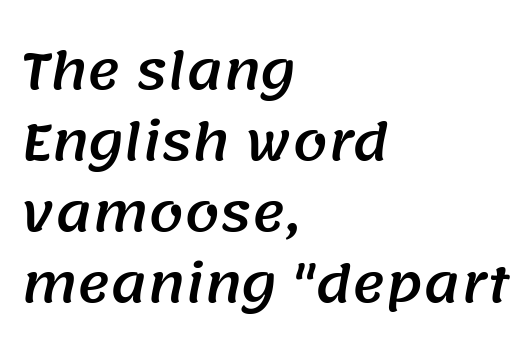
Q: Is the typeface a serif or a sans-serif typeface? A: Sans-serif.
Q: Is the text underlined? A: No.
Q: How is the paragraph aligned? A: Left-aligned.
Q: Is the spacing between letters normal or unusually wide? A: Normal.
Q: Is the spacing between lines tight, normal or loose? A: Normal.
Q: Width (condensed, normal, or wide)? A: Normal.
Q: Stroke contrast? A: Medium.
Q: x-height? A: Large.
Q: Monospaced? A: No.
